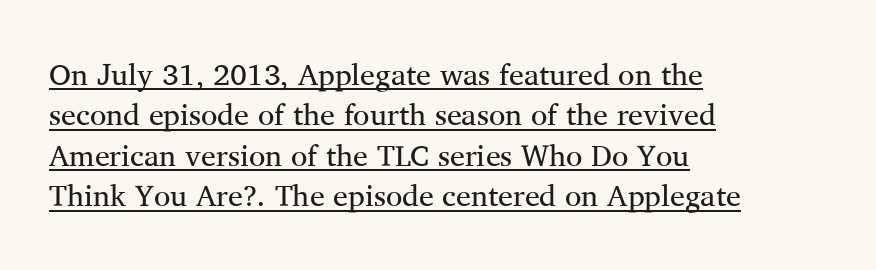
The image shows 30 px regular-weight serif type, upright; set left-aligned, normal line spacing (1.35x), normal letter spacing, underlined; medium stroke contrast and a medium x-height.
